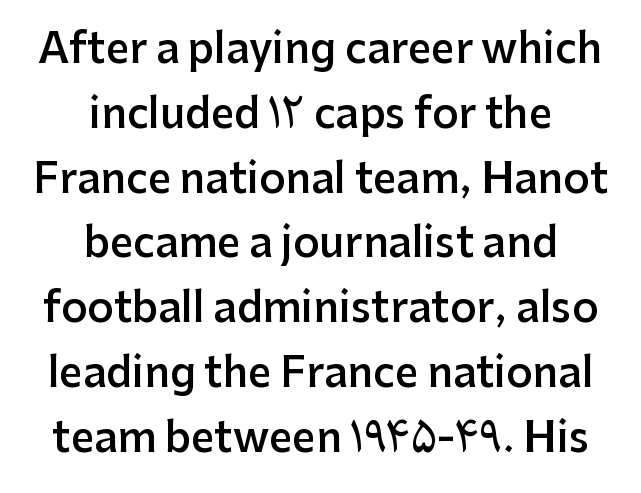
Q: Is the text bold? A: Semi-bold.
Q: Is the text italic (slanted)? A: No, it is upright.
Q: Is the typeface a serif or a sans-serif typeface? A: Sans-serif.
Q: Is the text underlined? A: No.
Q: How is the paragraph aligned? A: Centered.
Q: Is the spacing between letters normal or unusually wide? A: Normal.
Q: Is the spacing between lines tight, normal or loose? A: Normal.
Q: Width (condensed, normal, or wide)? A: Normal.
Q: Stroke contrast? A: Low.
Q: x-height? A: Medium.
Q: Monospaced? A: No.
